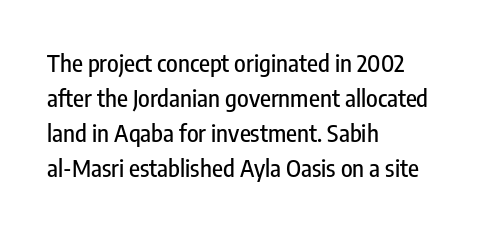
Q: Is the text italic (slanted)? A: No, it is upright.
Q: Is the text underlined? A: No.
Q: How is the paragraph aligned? A: Left-aligned.
Q: Is the spacing between letters normal or unusually wide? A: Normal.
Q: Is the spacing between lines tight, normal or loose? A: Normal.
